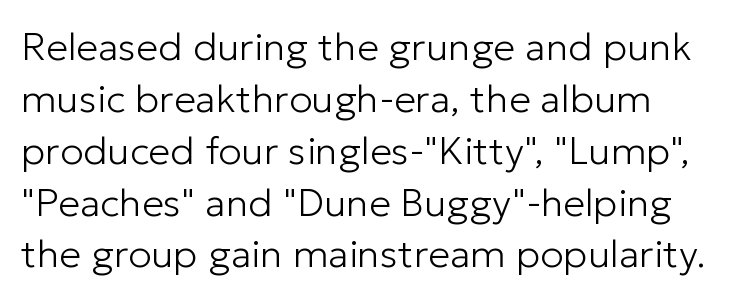
{"serif": "no", "italic": "no", "bold": "no", "weight": "light", "width": "normal", "stroke_contrast": "low", "x_height": "medium", "monospaced": "no", "underline": "no", "align": "left", "line_spacing": "normal", "line_spacing_ratio": 1.33, "letter_spacing": "normal", "letter_spacing_em": 0.0, "glyph_px": 39}
